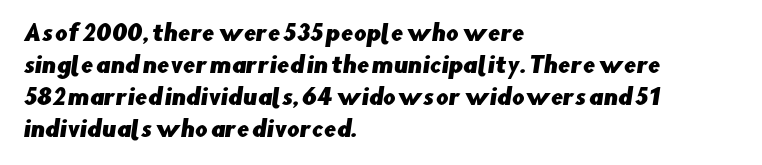
{"underline": "no", "align": "left", "line_spacing": "normal", "line_spacing_ratio": 1.45, "letter_spacing": "normal", "letter_spacing_em": 0.0, "glyph_px": 22}
